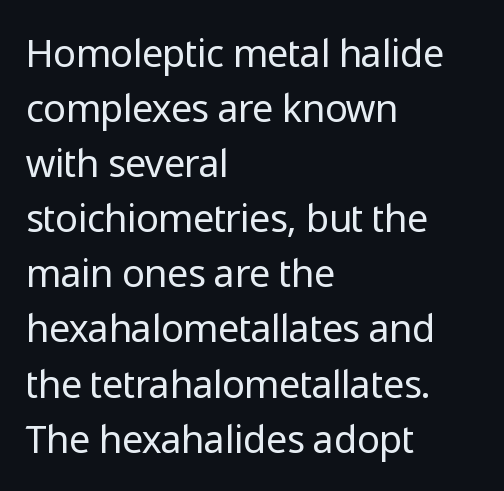
The image shows 38 px regular-weight sans-serif type, upright; set left-aligned, normal line spacing (1.45x), normal letter spacing, not underlined; low stroke contrast and a medium x-height.
